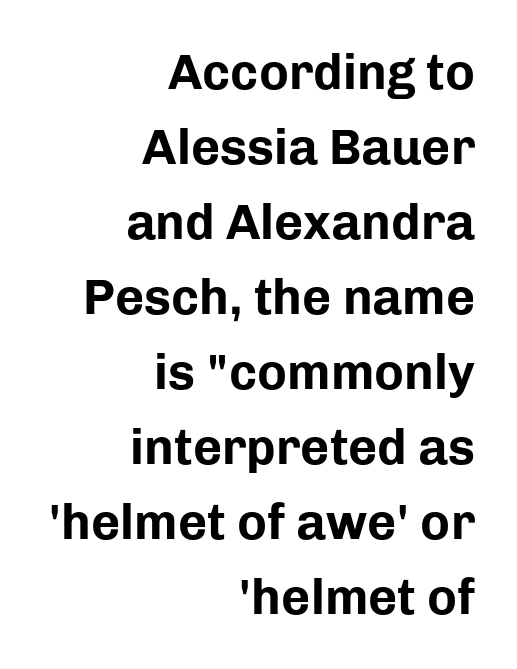
Q: Is the text bold? A: Yes.
Q: Is the text italic (slanted)? A: No, it is upright.
Q: Is the typeface a serif or a sans-serif typeface? A: Sans-serif.
Q: Is the text underlined? A: No.
Q: How is the paragraph aligned? A: Right-aligned.
Q: Is the spacing between letters normal or unusually wide? A: Normal.
Q: Is the spacing between lines tight, normal or loose? A: Normal.
Q: Width (condensed, normal, or wide)? A: Normal.
Q: Stroke contrast? A: Low.
Q: x-height? A: Medium.
Q: Monospaced? A: No.
